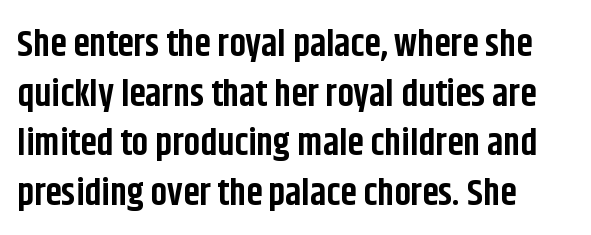
Serif or sans? Sans — the stroke terminals are bare. Pretty heavy lettering here — definitely bold. Which margin do the lines hug? The left one — the right edge is uneven. Does the leading feel generous? No, just average. This is the regular roman posture of the typeface. Spacing verdict: proportional, widths tailored to each character.
